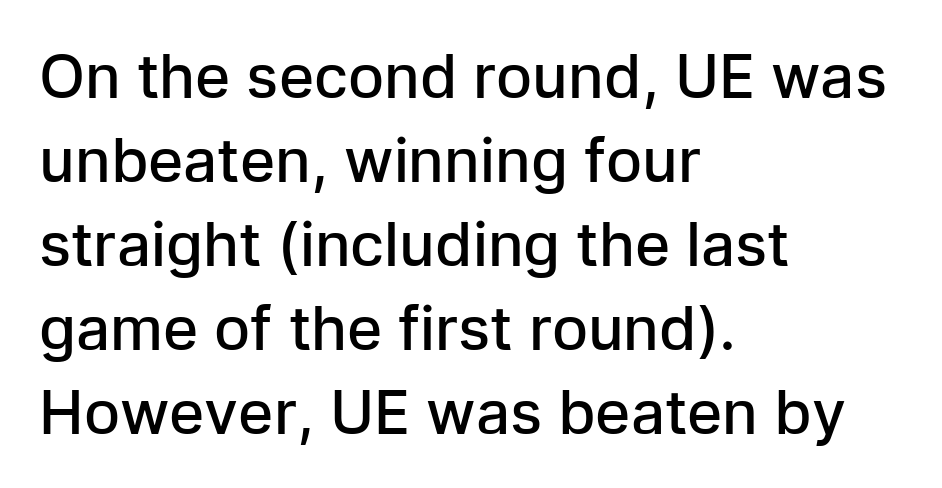
Q: Is the text bold? A: Semi-bold.
Q: Is the text italic (slanted)? A: No, it is upright.
Q: Is the typeface a serif or a sans-serif typeface? A: Sans-serif.
Q: Is the text underlined? A: No.
Q: How is the paragraph aligned? A: Left-aligned.
Q: Is the spacing between letters normal or unusually wide? A: Normal.
Q: Is the spacing between lines tight, normal or loose? A: Normal.
Q: Width (condensed, normal, or wide)? A: Normal.
Q: Stroke contrast? A: Low.
Q: x-height? A: Medium.
Q: Monospaced? A: No.
